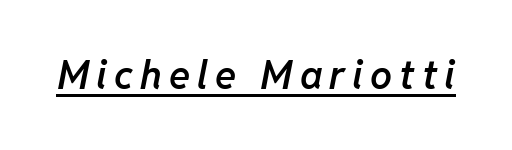
The image shows 39 px semibold type, italic (leaning right); set underlined; low stroke contrast and a medium x-height.
